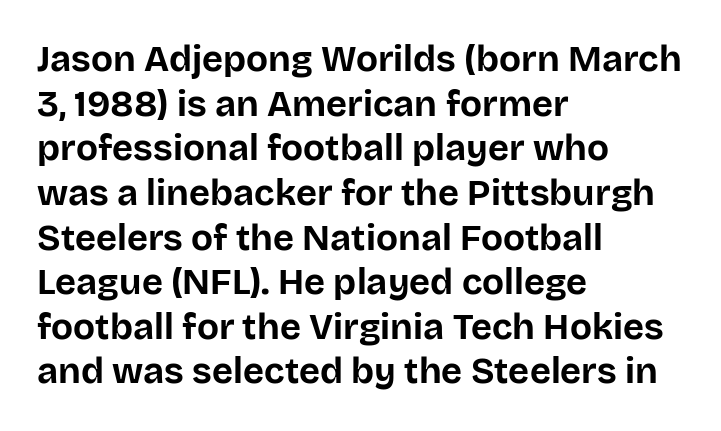
Q: Is the text bold? A: Yes.
Q: Is the text italic (slanted)? A: No, it is upright.
Q: Is the typeface a serif or a sans-serif typeface? A: Sans-serif.
Q: Is the text underlined? A: No.
Q: How is the paragraph aligned? A: Left-aligned.
Q: Is the spacing between letters normal or unusually wide? A: Normal.
Q: Width (condensed, normal, or wide)? A: Normal.
Q: Stroke contrast? A: Low.
Q: x-height? A: Large.
Q: Monospaced? A: No.
